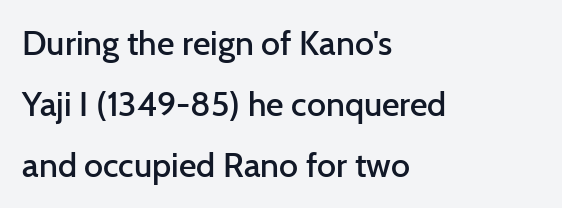
{"serif": "no", "italic": "no", "bold": "semi", "weight": "semibold", "width": "normal", "stroke_contrast": "low", "x_height": "medium", "monospaced": "no", "underline": "no", "align": "left", "line_spacing_ratio": 1.79, "letter_spacing": "normal", "letter_spacing_em": 0.0, "glyph_px": 34}
